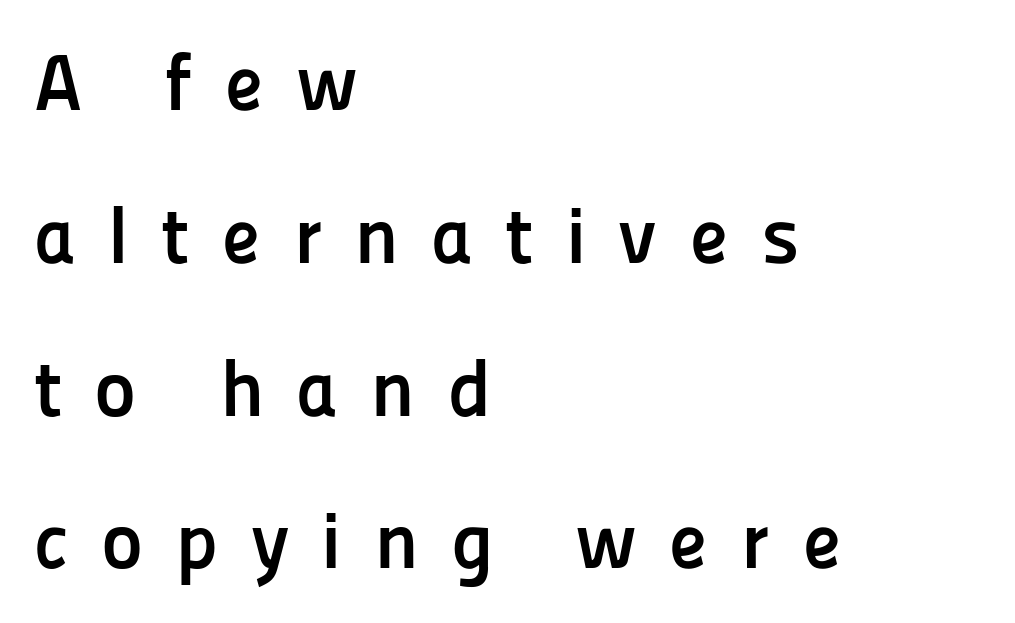
The image shows 80 px semibold sans-serif type, upright; set left-aligned, loose line spacing (1.91x), unusually wide letter spacing (+0.4 em), not underlined; low stroke contrast and a medium x-height.
